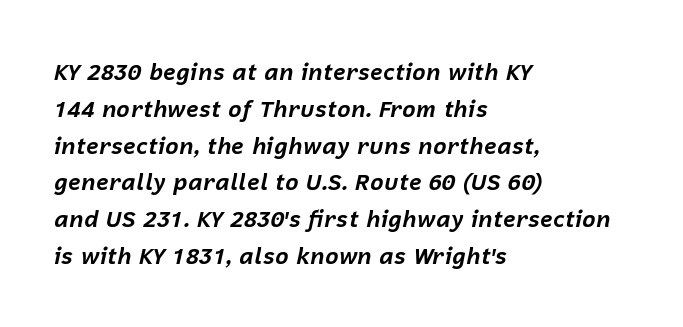
{"italic": "yes", "lean": "right", "slant_degrees": 12, "bold": "yes", "underline": "no", "align": "left", "line_spacing": "normal", "line_spacing_ratio": 1.6, "letter_spacing": "normal", "letter_spacing_em": 0.0, "glyph_px": 23}
